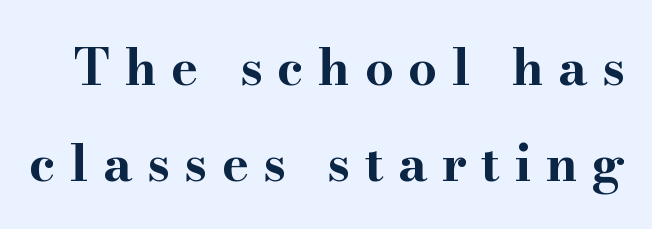
The image shows 51 px bold, wide serif type, upright; set line spacing 1.88x, unusually wide letter spacing (+0.28 em), not underlined; high stroke contrast and a small x-height.
